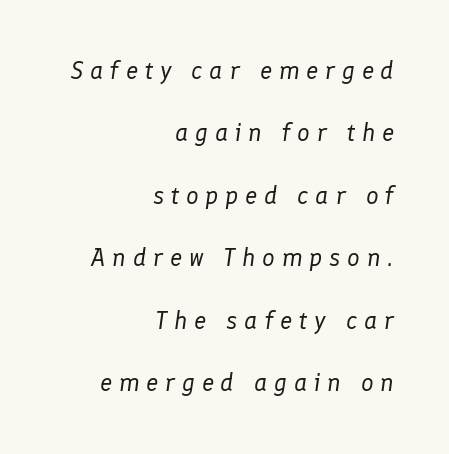
Q: Is the text bold? A: No.
Q: Is the text italic (slanted)? A: Yes, it leans right by about 8 degrees.
Q: Is the text underlined? A: No.
Q: How is the paragraph aligned? A: Right-aligned.
Q: Is the spacing between letters normal or unusually wide? A: Unusually wide.
Q: Is the spacing between lines tight, normal or loose? A: Loose.
